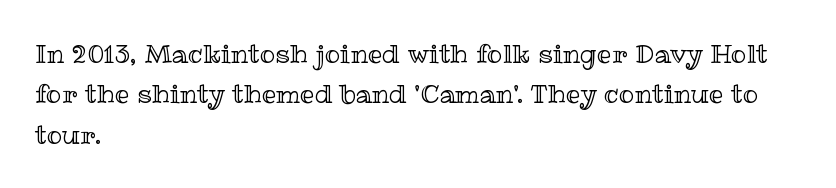
{"italic": "no", "underline": "no", "align": "left", "line_spacing": "normal", "line_spacing_ratio": 1.55, "letter_spacing": "normal", "letter_spacing_em": 0.0, "glyph_px": 26}
